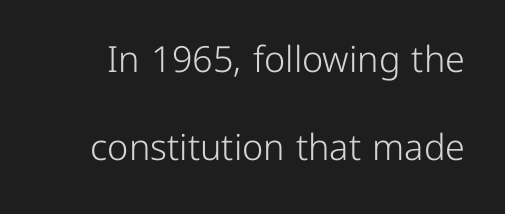
Serifs: no, the terminals of the letterforms are clean. A clean baseline with only descenders dipping below it. On a weight scale, this lands at 450 or below. The designer dialed line spacing up above the default. Notice how the stems are strictly vertical — no italics here. Character widths vary here, with narrow letters taking less room than wide ones.
